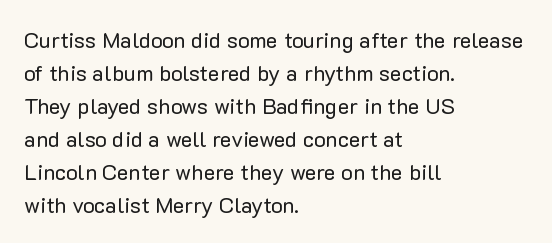
The image shows 22 px text type, upright; set left-aligned, normal line spacing (1.5x), normal letter spacing, not underlined.
